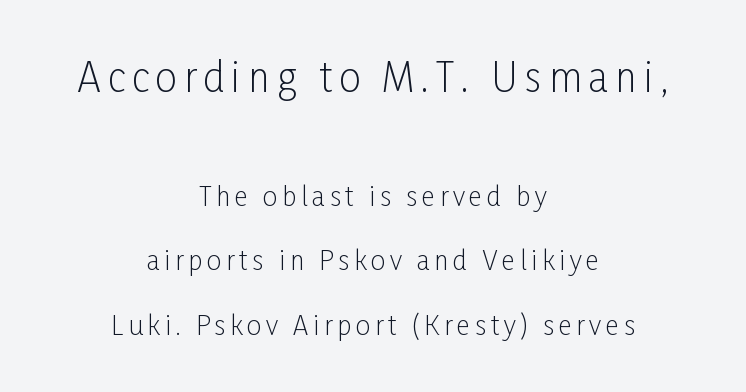
Q: Is the text bold? A: No.
Q: Is the text italic (slanted)? A: No, it is upright.
Q: Is the typeface a serif or a sans-serif typeface? A: Sans-serif.
Q: Is the text underlined? A: No.
Q: How is the paragraph aligned? A: Centered.
Q: Is the spacing between lines tight, normal or loose? A: Loose.
Q: Which block of text is set in a larger size, the first (top) or the second (bottom)? A: The first (top) one.
Q: Width (condensed, normal, or wide)? A: Condensed.
Q: Stroke contrast? A: Low.
Q: x-height? A: Medium.
Q: Monospaced? A: No.
